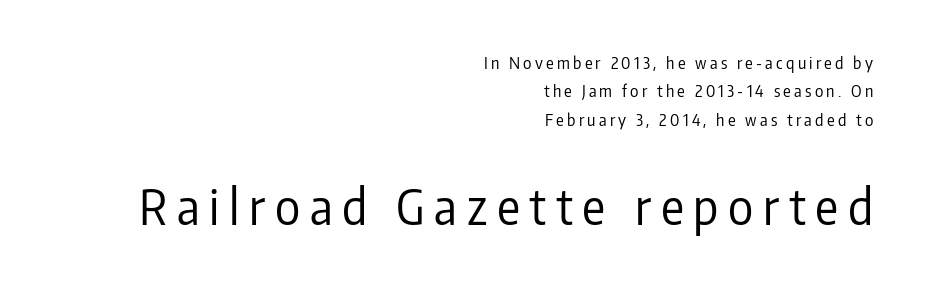
Q: Is the text bold? A: No.
Q: Is the text italic (slanted)? A: No, it is upright.
Q: Is the typeface a serif or a sans-serif typeface? A: Sans-serif.
Q: Is the text underlined? A: No.
Q: How is the paragraph aligned? A: Right-aligned.
Q: Is the spacing between letters normal or unusually wide? A: Unusually wide.
Q: Which block of text is set in a larger size, the first (top) or the second (bottom)? A: The second (bottom) one.
Q: Width (condensed, normal, or wide)? A: Condensed.
Q: Stroke contrast? A: Low.
Q: x-height? A: Medium.
Q: Monospaced? A: No.
